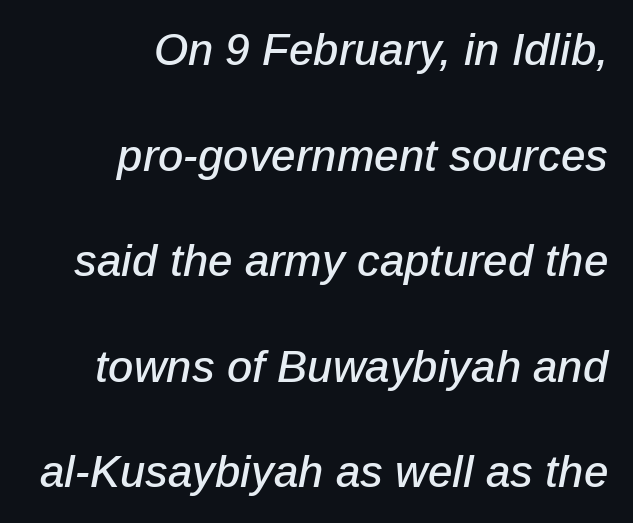
Varying glyph widths throughout — classic text-font behaviour. The passage shown stacks its lines with a broad gap. A typesetter would call this zero additional tracking. The rag falls on the left side of this text block.
